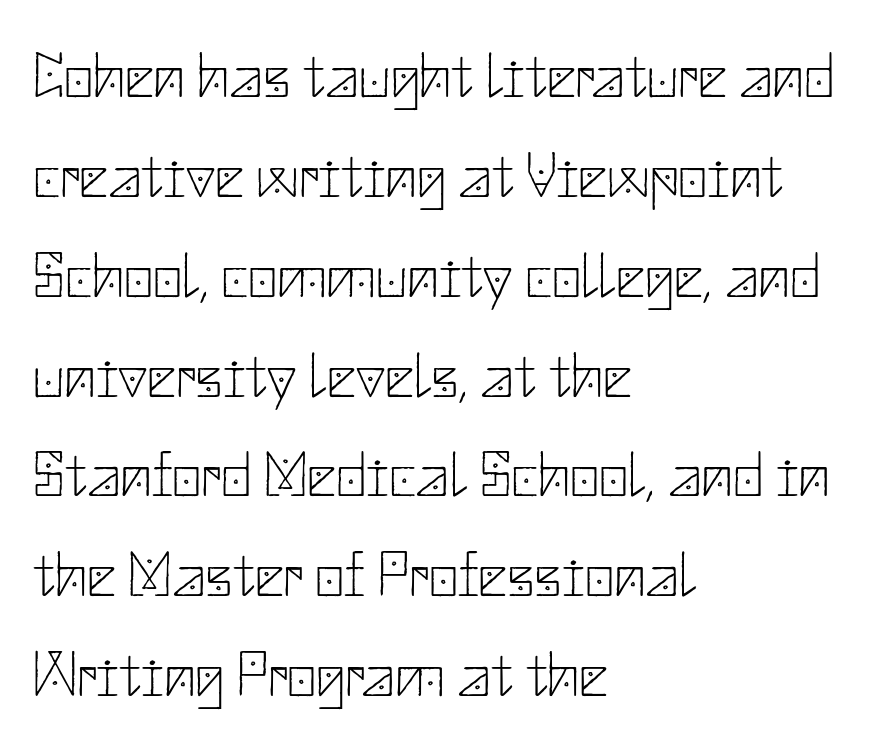
{"serif": "no", "italic": "no", "bold": "no", "weight": "thin", "width": "normal", "stroke_contrast": "low", "x_height": "small", "underline": "no", "align": "left", "line_spacing": "normal", "line_spacing_ratio": 1.56, "letter_spacing": "normal", "letter_spacing_em": 0.0, "glyph_px": 64}
